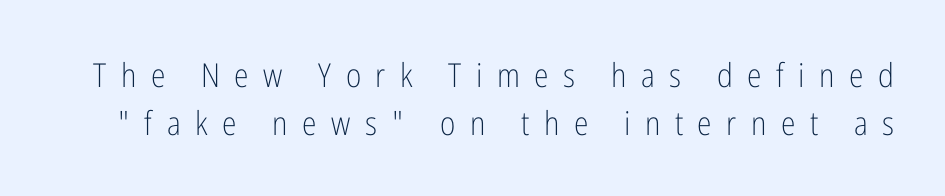
{"serif": "no", "italic": "no", "bold": "no", "weight": "light", "width": "condensed", "stroke_contrast": "low", "x_height": "medium", "monospaced": "no", "underline": "no", "line_spacing": "normal", "line_spacing_ratio": 1.45, "letter_spacing": "wide", "letter_spacing_em": 0.44, "glyph_px": 33}
